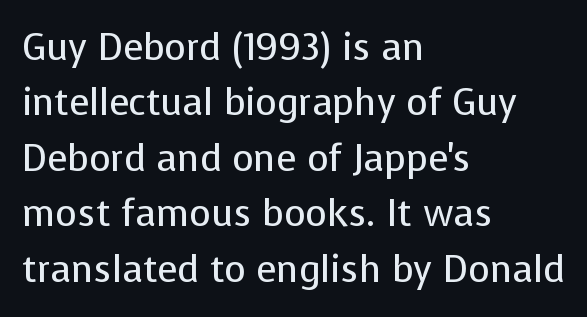
Q: Is the text bold? A: No.
Q: Is the text italic (slanted)? A: No, it is upright.
Q: Is the typeface a serif or a sans-serif typeface? A: Sans-serif.
Q: Is the text underlined? A: No.
Q: How is the paragraph aligned? A: Left-aligned.
Q: Is the spacing between letters normal or unusually wide? A: Normal.
Q: Is the spacing between lines tight, normal or loose? A: Normal.
Q: Width (condensed, normal, or wide)? A: Normal.
Q: Stroke contrast? A: Low.
Q: x-height? A: Medium.
Q: Monospaced? A: No.
